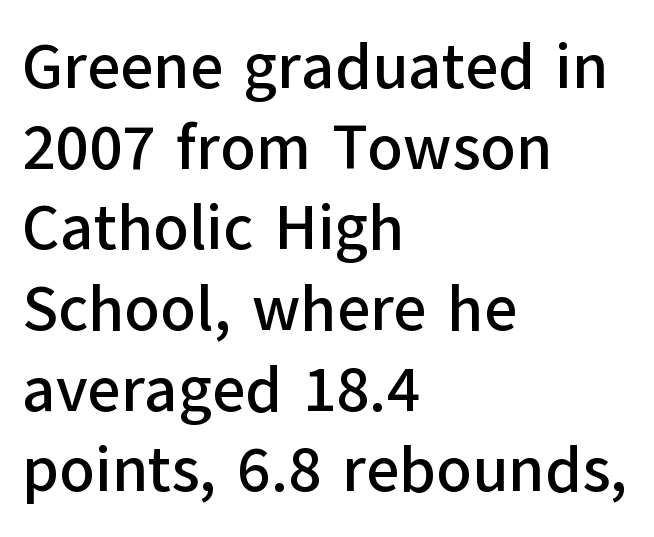
Inter-character spacing is left at the font's built-in metrics. Successive baselines arrive at the customary interval. Descenders are the only things crossing below the line. The typesetter chose a ragged-right arrangement here.
